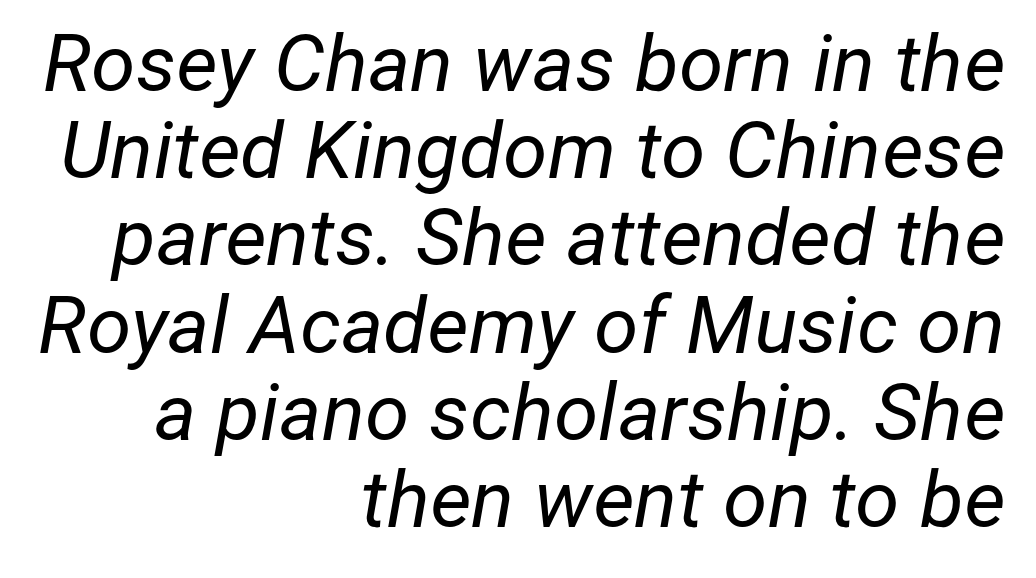
Characters follow at the spacing the type designer built in. Think of a printed novel: that variable character pitch is what you see here. Honestly, the rows look squashed on top of each other. Glance below the letters and you will spot only blank space.
